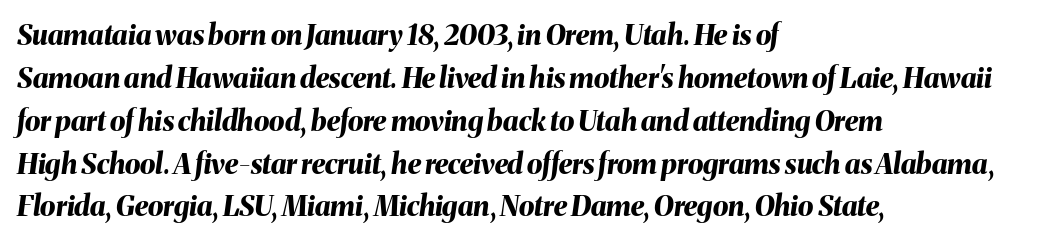
{"italic": "yes", "lean": "right", "slant_degrees": 8, "bold": "yes", "weight": "bold", "width": "normal", "stroke_contrast": "medium", "x_height": "medium", "monospaced": "no", "underline": "no", "align": "left", "line_spacing": "normal", "line_spacing_ratio": 1.53, "letter_spacing": "normal", "letter_spacing_em": 0.0, "glyph_px": 28}
